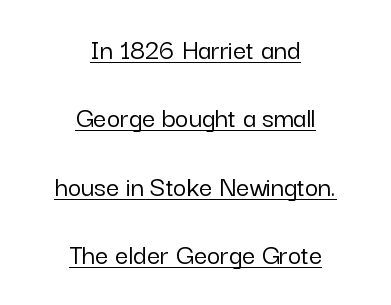
{"serif": "no", "italic": "no", "width": "normal", "stroke_contrast": "low", "x_height": "medium", "monospaced": "no", "underline": "yes", "align": "center", "line_spacing": "loose", "line_spacing_ratio": 2.36, "letter_spacing": "normal", "letter_spacing_em": 0.0, "glyph_px": 29}
